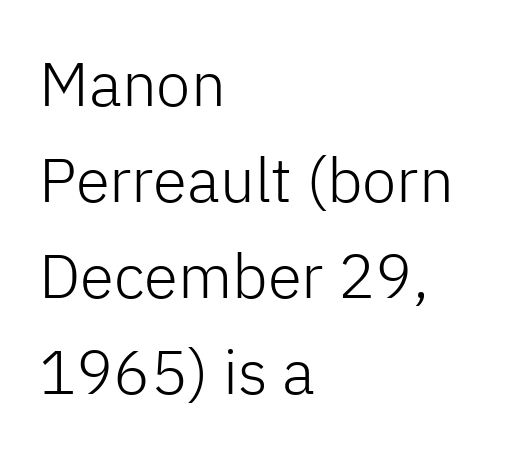
The compositor pushed each line to the left boundary. The rendering uses natural spacing where letterforms have individual widths. One glance says typical: line gaps are just what's usual. No extra tracking has been applied to these lines.
